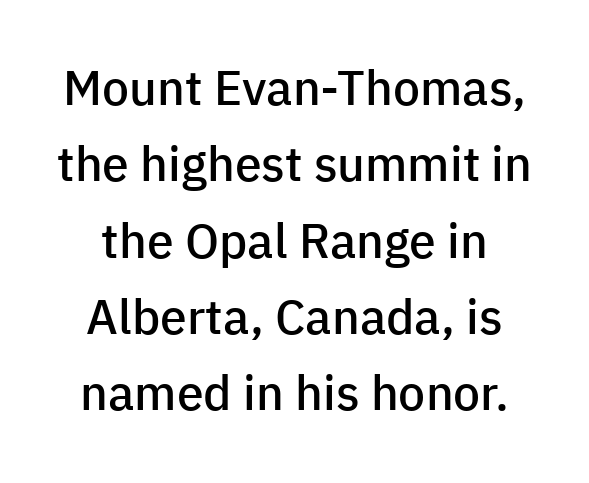
{"serif": "no", "italic": "no", "bold": "semi", "weight": "semibold", "width": "normal", "stroke_contrast": "low", "x_height": "medium", "monospaced": "no", "underline": "no", "line_spacing": "normal", "line_spacing_ratio": 1.59, "letter_spacing": "normal", "letter_spacing_em": 0.0, "glyph_px": 48}
